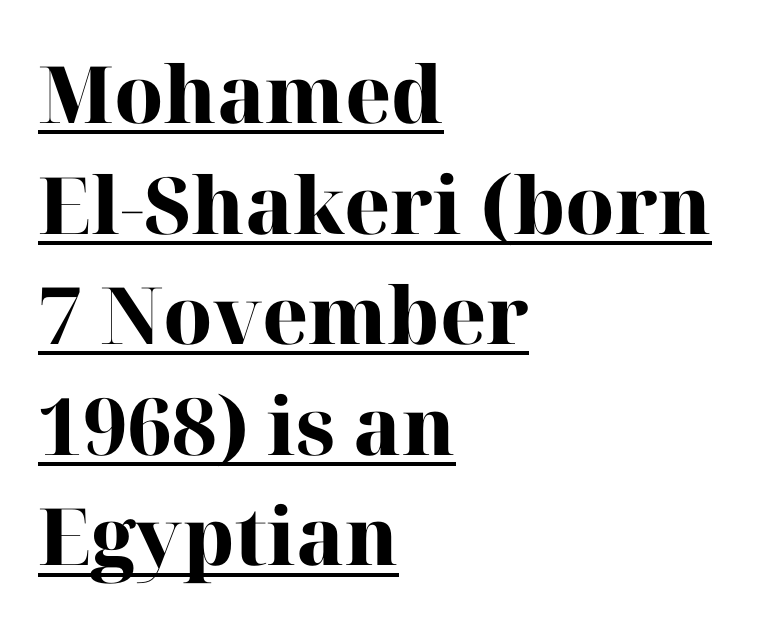
The image shows 79 px heavy serif type, upright; set left-aligned, normal line spacing (1.4x), normal letter spacing, underlined; high stroke contrast and a medium x-height.
